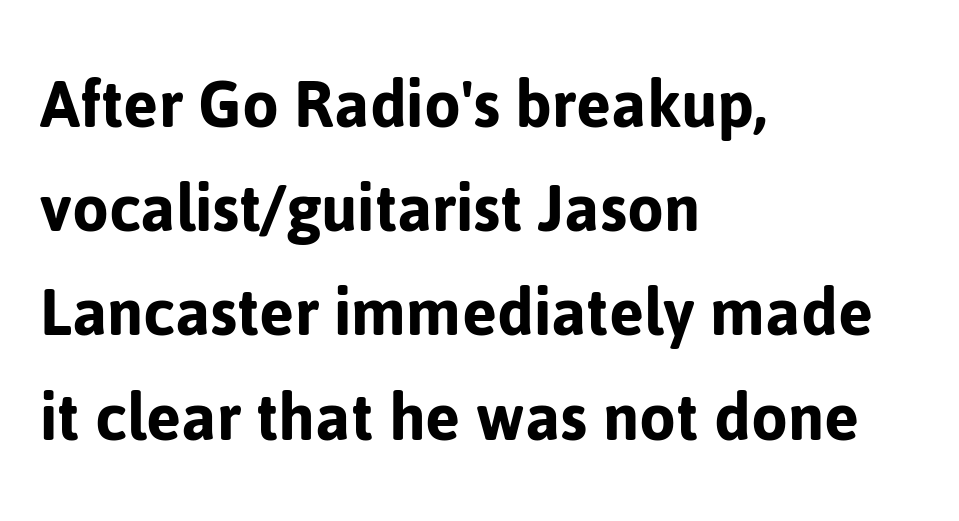
Is this a sans? Yes — the strokes have no serifs. Posture: straight, roman, zero tilt. Caption: multi-line text, flush left, ragged right. Line spacing here is normal.
